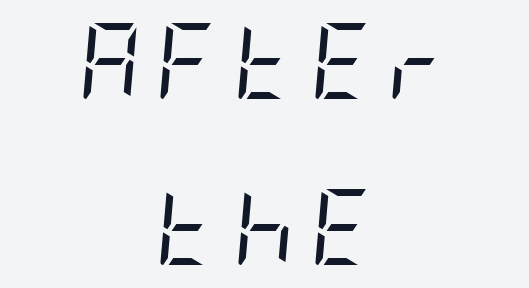
The image shows 76 px regular-weight, condensed type, italic (leaning right); set centered, loose line spacing (2.18x), unusually wide letter spacing (+0.2 em), not underlined; low stroke contrast and a large x-height.
